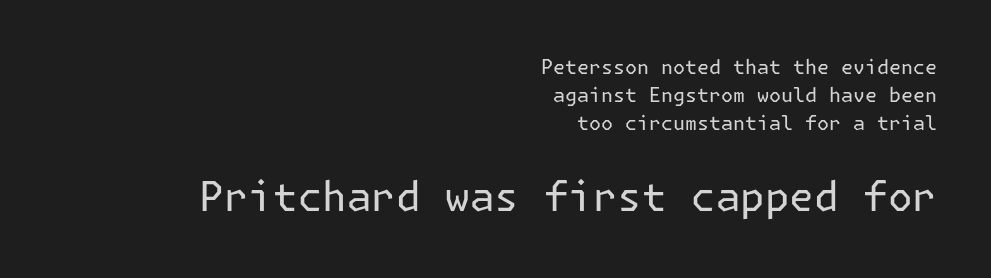
{"serif": "no", "italic": "no", "bold": "no", "weight": "regular", "width": "normal", "stroke_contrast": "low", "x_height": "medium", "underline": "no", "align": "right", "line_spacing": "normal", "line_spacing_ratio": 1.41, "letter_spacing": "normal", "letter_spacing_em": 0.0, "larger_block": "second", "size_ratio": 2.05, "glyph_px": 41}
